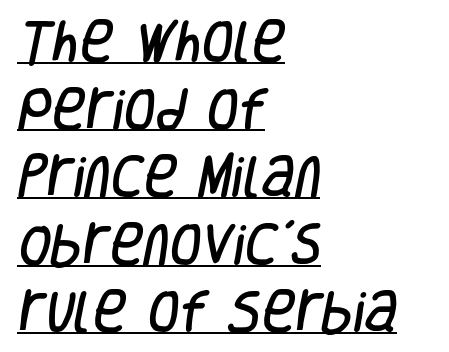
The image shows 46 px condensed sans-serif type; set left-aligned, normal line spacing (1.47x), normal letter spacing, underlined; low stroke contrast and a large x-height.
